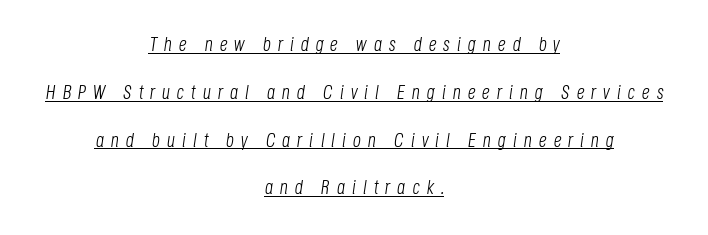
The image shows 20 px text type, italic (leaning right); set centered, loose line spacing (2.39x), unusually wide letter spacing (+0.34 em), underlined.
